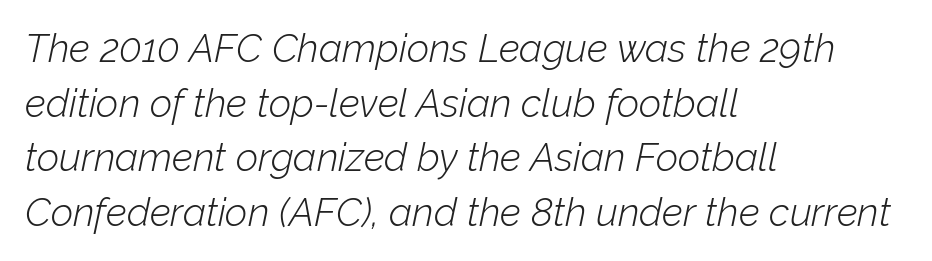
{"italic": "yes", "lean": "right", "slant_degrees": 12, "bold": "no", "weight": "light", "width": "normal", "stroke_contrast": "low", "x_height": "medium", "monospaced": "no", "underline": "no", "align": "left", "line_spacing": "normal", "line_spacing_ratio": 1.4, "letter_spacing": "normal", "letter_spacing_em": 0.0, "glyph_px": 39}
